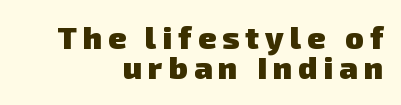
The image shows 31 px heavy sans-serif type; set right-aligned, tight line spacing (0.98x), unusually wide letter spacing (+0.2 em), not underlined; low stroke contrast and a medium x-height.
